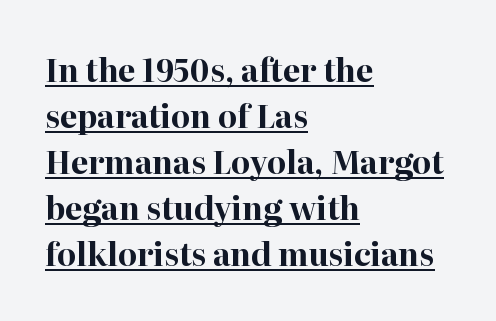
This is heavy type, rendered in bold. Style check: upright. This rendering uses left alignment, leaving the right contour irregular. You can see a thin bar hugging the bottom of the glyphs. The rendering shows small feet on the letterforms — a serif design.
